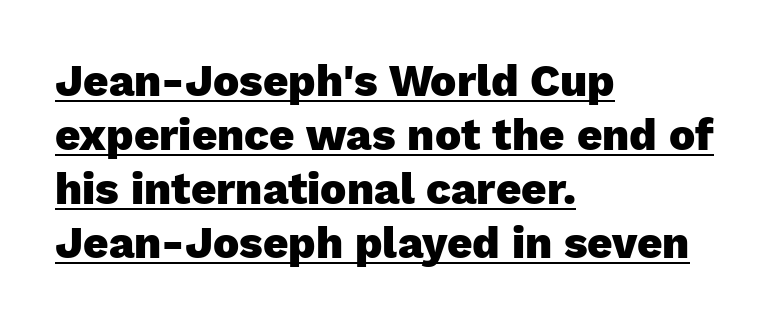
The image shows 44 px heavy sans-serif type, upright; set left-aligned, line spacing 1.23x, normal letter spacing, underlined; low stroke contrast and a medium x-height.
